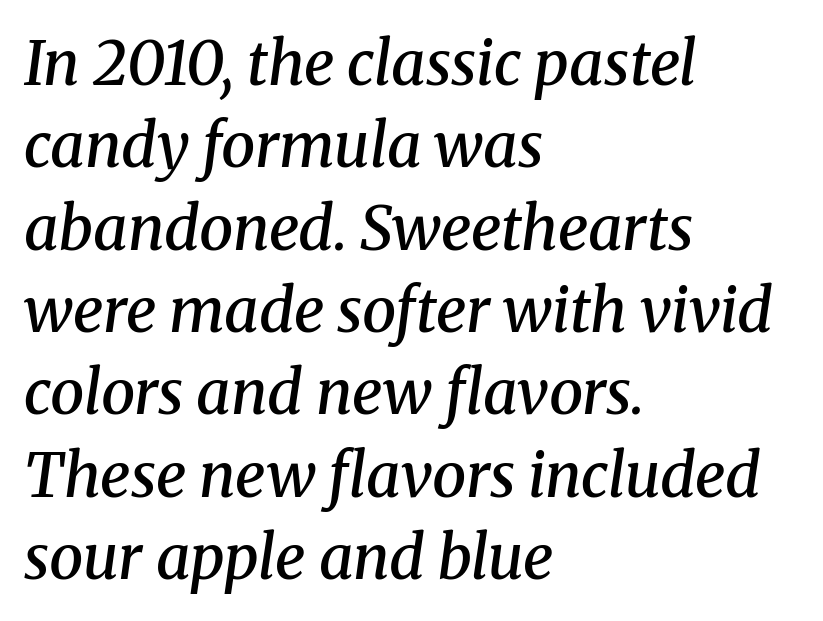
Each line starts at the same left margin while the right side varies. Summary of vertical rhythm: regular, with standard interline spacing. This sample uses an oblique cut, with every glyph tilted off the vertical. There is no visible air inserted between adjacent glyphs.
